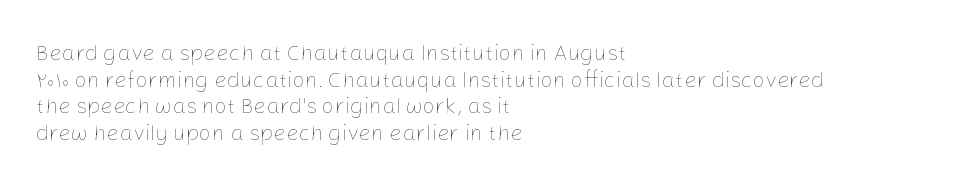
Q: Is the text bold? A: No.
Q: Is the text italic (slanted)? A: No, it is upright.
Q: Is the text underlined? A: No.
Q: How is the paragraph aligned? A: Left-aligned.
Q: Is the spacing between letters normal or unusually wide? A: Normal.
